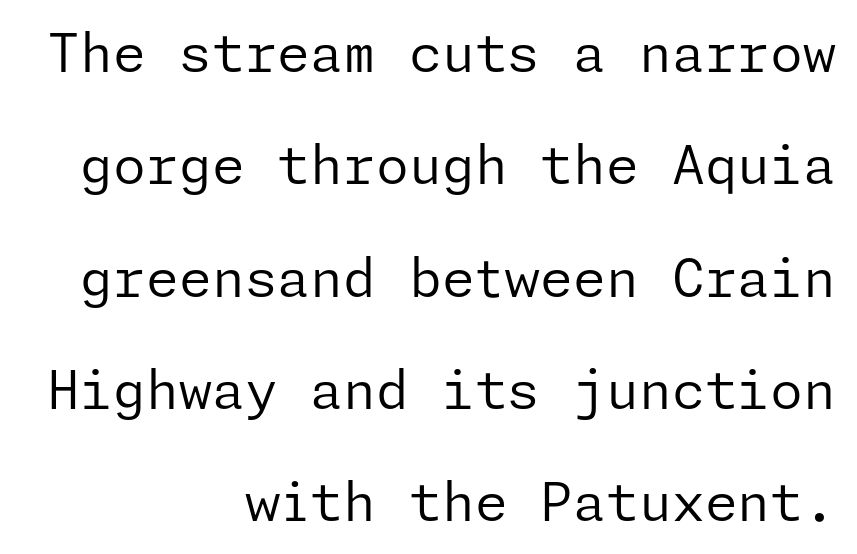
{"serif": "no", "italic": "no", "bold": "no", "weight": "regular", "width": "normal", "stroke_contrast": "low", "x_height": "medium", "underline": "no", "align": "right", "line_spacing": "loose", "line_spacing_ratio": 2.12, "letter_spacing": "normal", "letter_spacing_em": 0.0, "glyph_px": 53}
